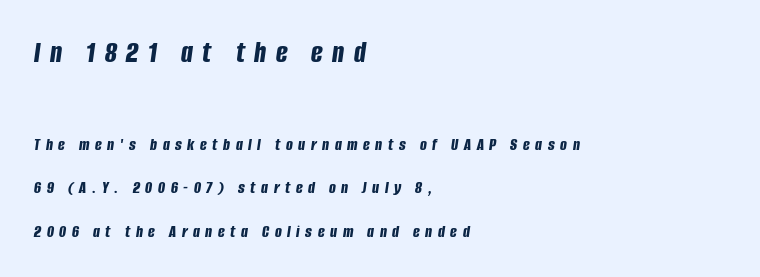
Q: Is the text bold? A: Yes.
Q: Is the text italic (slanted)? A: Yes, it leans right by about 8 degrees.
Q: Is the text underlined? A: No.
Q: How is the paragraph aligned? A: Left-aligned.
Q: Is the spacing between letters normal or unusually wide? A: Unusually wide.
Q: Is the spacing between lines tight, normal or loose? A: Loose.
Q: Which block of text is set in a larger size, the first (top) or the second (bottom)? A: The first (top) one.
Q: Width (condensed, normal, or wide)? A: Condensed.
Q: Stroke contrast? A: Low.
Q: x-height? A: Large.
Q: Monospaced? A: No.
